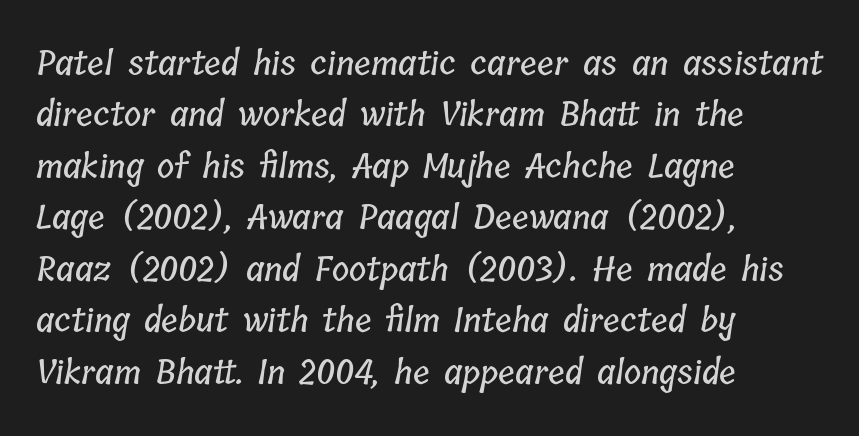
The image shows 33 px condensed type; set left-aligned, normal line spacing (1.56x), normal letter spacing, not underlined; low stroke contrast and a medium x-height.
